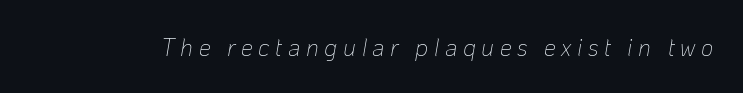
Q: Is the text bold? A: No.
Q: Is the text italic (slanted)? A: Yes, it leans right by about 10 degrees.
Q: Is the text underlined? A: No.
Q: Is the spacing between letters normal or unusually wide? A: Unusually wide.
